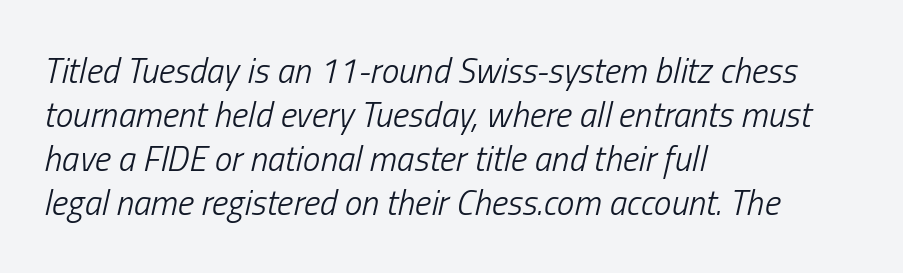
{"italic": "yes", "lean": "right", "slant_degrees": 13, "bold": "no", "weight": "light", "width": "condensed", "stroke_contrast": "low", "x_height": "medium", "monospaced": "no", "underline": "no", "align": "left", "line_spacing": "normal", "line_spacing_ratio": 1.26, "letter_spacing": "normal", "letter_spacing_em": 0.0, "glyph_px": 35}
